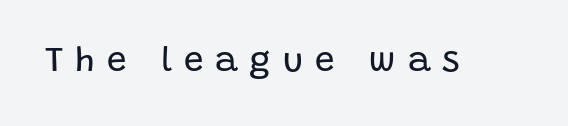
Q: Is the text bold? A: No.
Q: Is the text italic (slanted)? A: No, it is upright.
Q: Is the typeface a serif or a sans-serif typeface? A: Sans-serif.
Q: Is the text underlined? A: No.
Q: Is the spacing between letters normal or unusually wide? A: Unusually wide.
Q: Width (condensed, normal, or wide)? A: Normal.
Q: Stroke contrast? A: Low.
Q: x-height? A: Large.
Q: Monospaced? A: No.
